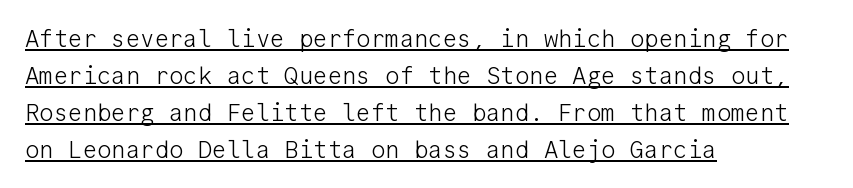
The image shows 24 px text type, upright; set left-aligned, normal line spacing (1.54x), normal letter spacing, underlined.
